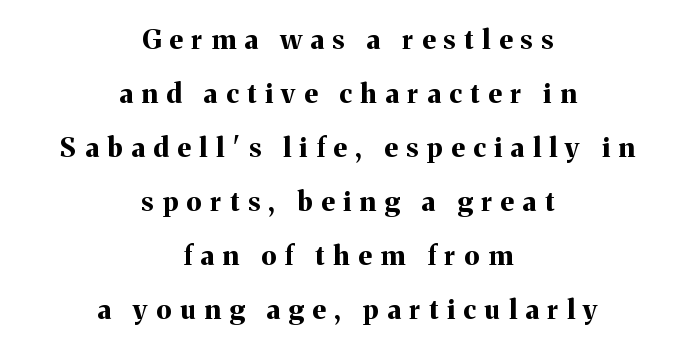
The image shows 27 px bold type, upright; set centered, loose line spacing (2.0x), unusually wide letter spacing (+0.32 em), not underlined.
